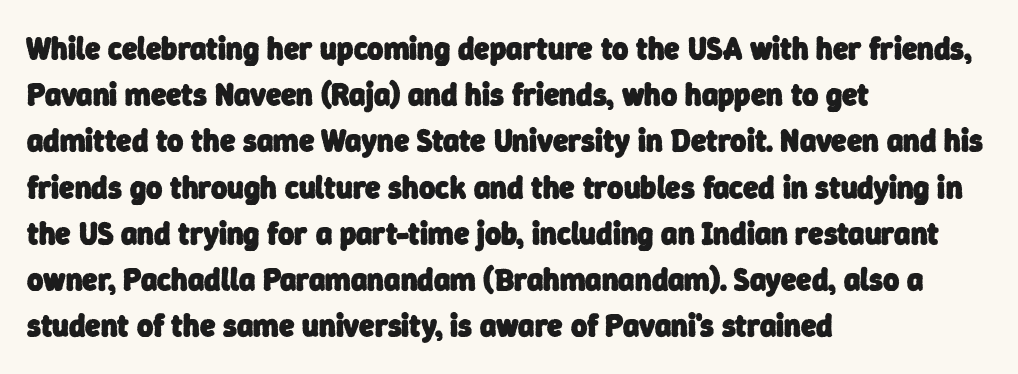
Regular leading. The type is set solid horizontally, with unmodified tracking. The lines are quadded left. The space directly below the letters is spotless.
